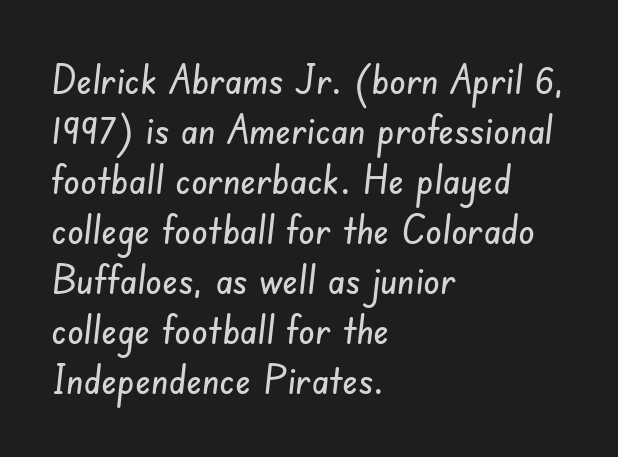
Q: Is the typeface a serif or a sans-serif typeface? A: Sans-serif.
Q: Is the text underlined? A: No.
Q: How is the paragraph aligned? A: Left-aligned.
Q: Is the spacing between letters normal or unusually wide? A: Normal.
Q: Width (condensed, normal, or wide)? A: Condensed.
Q: Stroke contrast? A: Low.
Q: x-height? A: Small.
Q: Monospaced? A: No.
